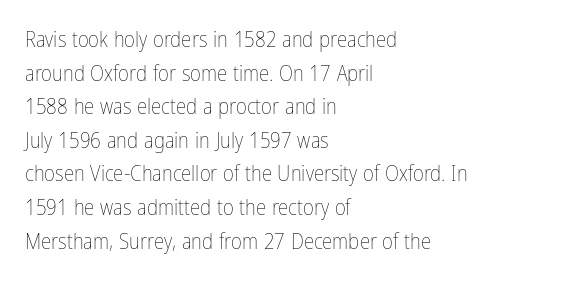
{"italic": "no", "bold": "no", "underline": "no", "align": "left", "line_spacing": "normal", "line_spacing_ratio": 1.6, "letter_spacing": "normal", "letter_spacing_em": 0.0, "glyph_px": 21}
